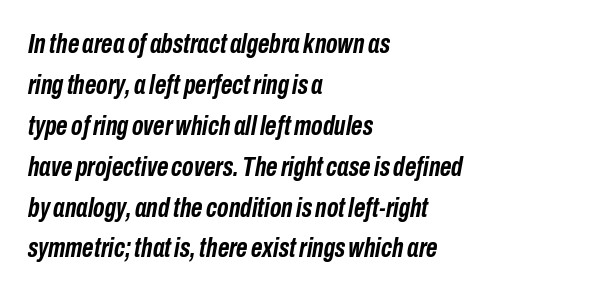
The sample has been set heavy, in full bold. Descenders are the only things crossing below the line. A typesetter would call this zero additional tracking. A classic flush-left, rag-right setting is used for this passage. Leading matches the norm, producing a regular column. Looks like regular typesetting: each glyph gets only the width it needs.
